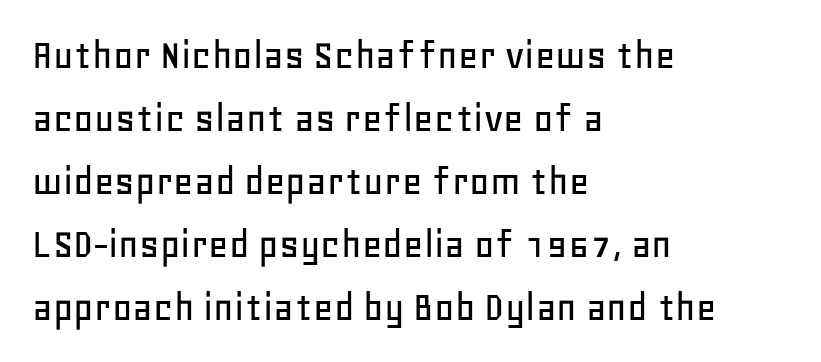
Q: Is the text italic (slanted)? A: No, it is upright.
Q: Is the typeface a serif or a sans-serif typeface? A: Sans-serif.
Q: Is the text underlined? A: No.
Q: How is the paragraph aligned? A: Left-aligned.
Q: Is the spacing between letters normal or unusually wide? A: Normal.
Q: Is the spacing between lines tight, normal or loose? A: Normal.
Q: Width (condensed, normal, or wide)? A: Normal.
Q: Stroke contrast? A: Low.
Q: x-height? A: Large.
Q: Monospaced? A: No.
